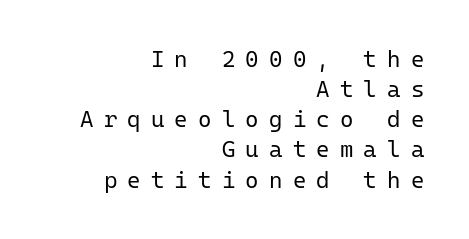
The image shows 23 px text type, upright; set right-aligned, normal line spacing (1.31x), unusually wide letter spacing (+0.44 em), not underlined.
